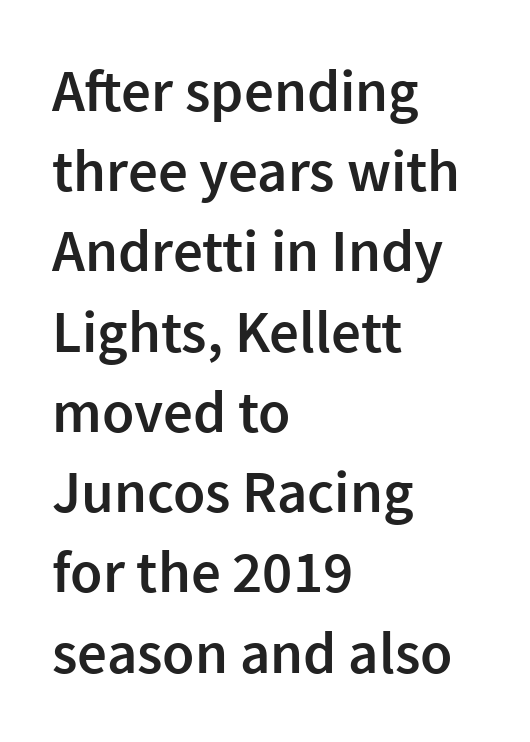
Q: Is the text bold? A: Semi-bold.
Q: Is the text italic (slanted)? A: No, it is upright.
Q: Is the typeface a serif or a sans-serif typeface? A: Sans-serif.
Q: Is the text underlined? A: No.
Q: How is the paragraph aligned? A: Left-aligned.
Q: Is the spacing between letters normal or unusually wide? A: Normal.
Q: Is the spacing between lines tight, normal or loose? A: Normal.
Q: Width (condensed, normal, or wide)? A: Normal.
Q: Stroke contrast? A: Low.
Q: x-height? A: Medium.
Q: Monospaced? A: No.
